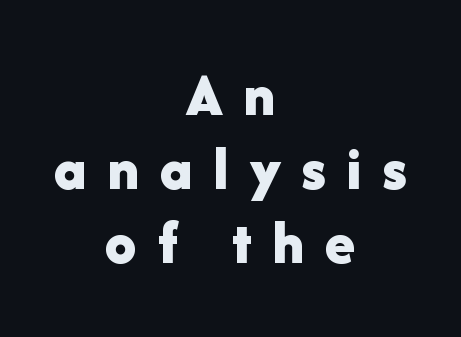
{"serif": "no", "italic": "no", "bold": "yes", "weight": "bold", "width": "normal", "stroke_contrast": "low", "x_height": "medium", "monospaced": "no", "underline": "no", "align": "center", "line_spacing_ratio": 1.19, "letter_spacing": "wide", "letter_spacing_em": 0.34, "glyph_px": 62}
